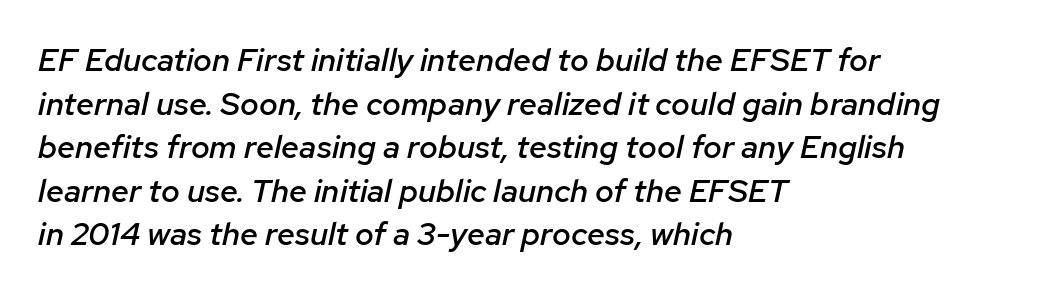
The image shows 32 px semibold type, italic (leaning right); set left-aligned, normal line spacing (1.36x), normal letter spacing, not underlined; low stroke contrast and a medium x-height.
